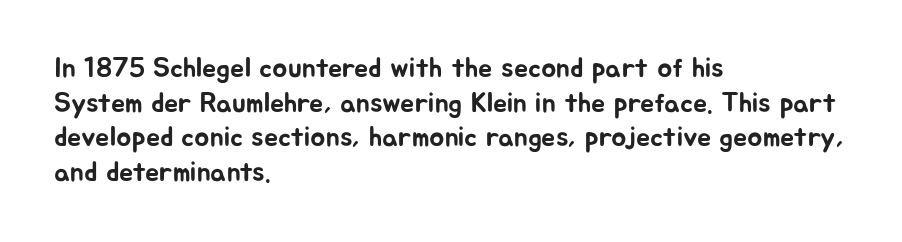
Words float on clear page, feet unadorned. A roman cut, with each character standing at attention. A typesetter would call this proportional, since set widths differ per character. The designer went with a sans here, leaving each stem footless. Horizontally, the lines are justified to the leading edge only.
